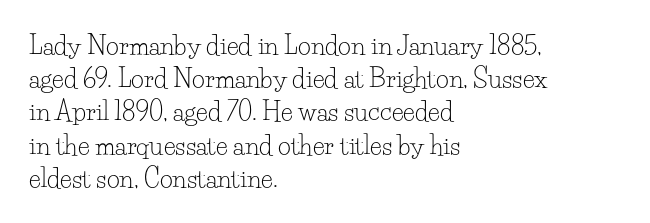
The image shows 25 px text type, upright; set left-aligned, normal line spacing (1.33x), normal letter spacing, not underlined.
